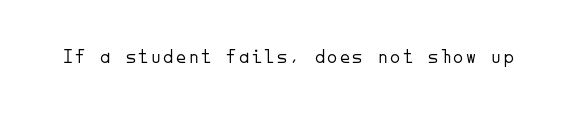
The type sits square on the baseline with zero lean. The strip under each line holds only bare page. Is the stroke heavy? The answer is a plain regular-or-lighter.
